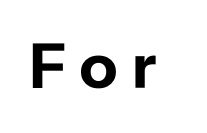
Regarding serifs, this sample does without them. Strokes here are thick enough to call this a true bold. A clean baseline with only descenders dipping below it. Looks like regular typesetting: each glyph gets only the width it needs. Honestly, the letter spacing is so wide it's the main thing you notice.
